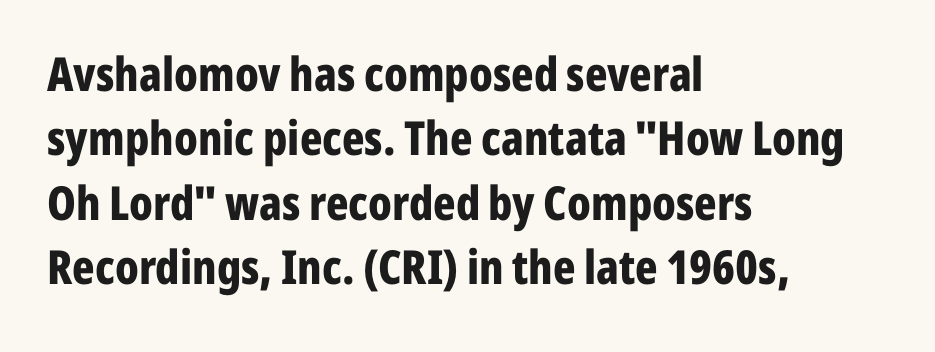
{"serif": "no", "italic": "no", "bold": "yes", "weight": "bold", "width": "condensed", "stroke_contrast": "low", "x_height": "medium", "monospaced": "no", "underline": "no", "align": "left", "line_spacing": "normal", "line_spacing_ratio": 1.37, "letter_spacing": "normal", "letter_spacing_em": 0.0, "glyph_px": 47}
